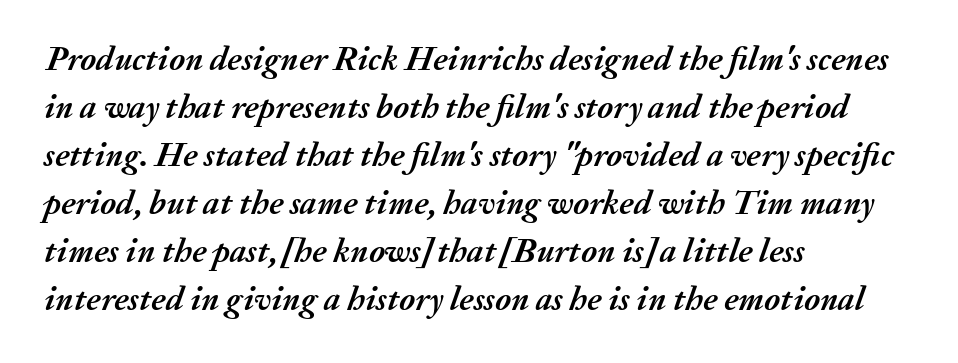
Q: Is the text bold? A: Yes.
Q: Is the text italic (slanted)? A: Yes, it leans right by about 20 degrees.
Q: Is the text underlined? A: No.
Q: How is the paragraph aligned? A: Left-aligned.
Q: Is the spacing between letters normal or unusually wide? A: Normal.
Q: Is the spacing between lines tight, normal or loose? A: Normal.
Q: Width (condensed, normal, or wide)? A: Normal.
Q: Stroke contrast? A: Medium.
Q: x-height? A: Medium.
Q: Monospaced? A: No.
